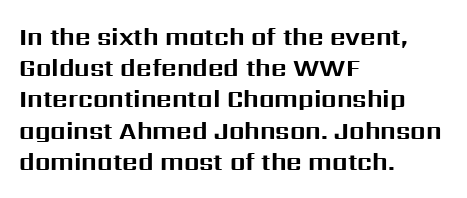
Q: Is the text bold? A: Yes.
Q: Is the text italic (slanted)? A: No, it is upright.
Q: Is the text underlined? A: No.
Q: How is the paragraph aligned? A: Left-aligned.
Q: Is the spacing between letters normal or unusually wide? A: Normal.
Q: Is the spacing between lines tight, normal or loose? A: Normal.
